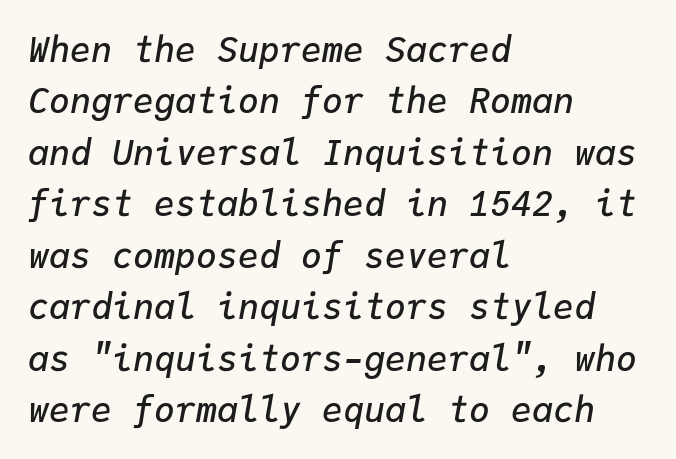
The image shows 35 px semibold type, italic (leaning right), monospaced; set left-aligned, normal line spacing (1.47x), normal letter spacing, not underlined; low stroke contrast and a medium x-height.
